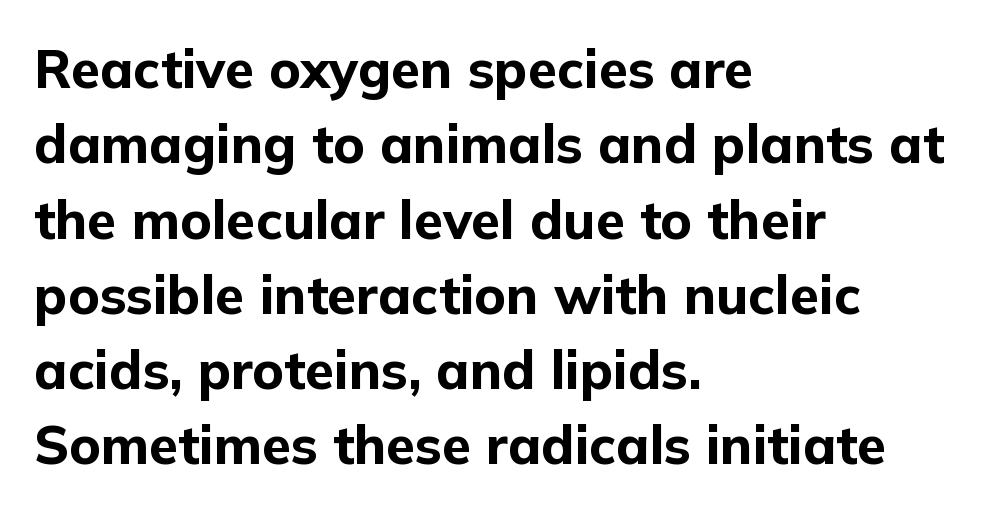
Q: Is the text bold? A: Yes.
Q: Is the text italic (slanted)? A: No, it is upright.
Q: Is the typeface a serif or a sans-serif typeface? A: Sans-serif.
Q: Is the text underlined? A: No.
Q: How is the paragraph aligned? A: Left-aligned.
Q: Is the spacing between letters normal or unusually wide? A: Normal.
Q: Is the spacing between lines tight, normal or loose? A: Normal.
Q: Width (condensed, normal, or wide)? A: Normal.
Q: Stroke contrast? A: Low.
Q: x-height? A: Medium.
Q: Monospaced? A: No.
